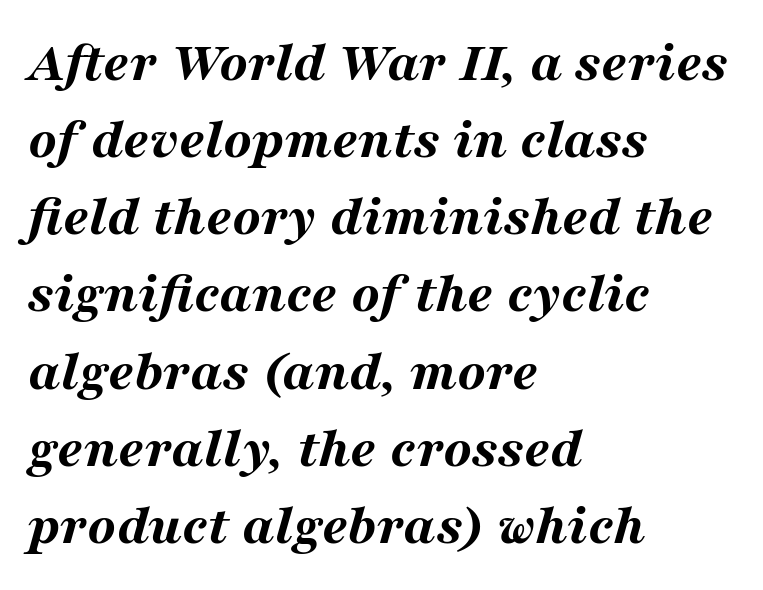
Q: Is the text bold? A: Yes.
Q: Is the text italic (slanted)? A: Yes, it leans right by about 16 degrees.
Q: Is the text underlined? A: No.
Q: How is the paragraph aligned? A: Left-aligned.
Q: Is the spacing between letters normal or unusually wide? A: Normal.
Q: Is the spacing between lines tight, normal or loose? A: Normal.
Q: Width (condensed, normal, or wide)? A: Wide.
Q: Stroke contrast? A: Medium.
Q: x-height? A: Medium.
Q: Monospaced? A: No.
